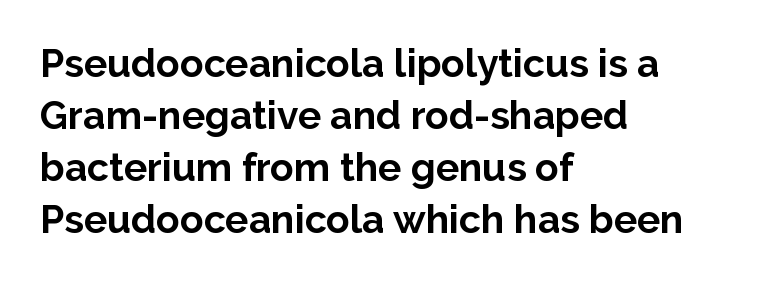
The image shows 39 px bold sans-serif type, upright; set left-aligned, normal line spacing (1.33x), normal letter spacing, not underlined; low stroke contrast and a medium x-height.
